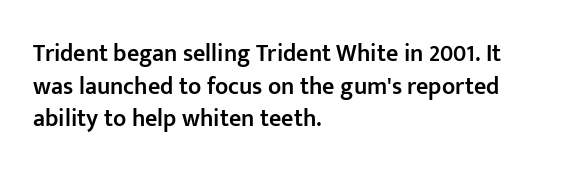
Q: Is the text bold? A: Semi-bold.
Q: Is the text italic (slanted)? A: No, it is upright.
Q: Is the text underlined? A: No.
Q: How is the paragraph aligned? A: Left-aligned.
Q: Is the spacing between letters normal or unusually wide? A: Normal.
Q: Is the spacing between lines tight, normal or loose? A: Normal.
